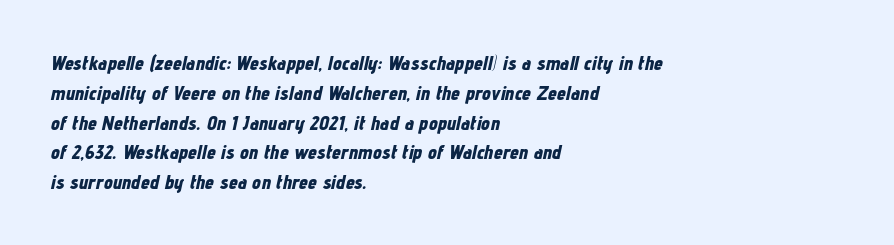
Q: Is the text bold? A: Yes.
Q: Is the text italic (slanted)? A: Yes, it leans right by about 12 degrees.
Q: Is the text underlined? A: No.
Q: How is the paragraph aligned? A: Left-aligned.
Q: Is the spacing between letters normal or unusually wide? A: Normal.
Q: Is the spacing between lines tight, normal or loose? A: Normal.
